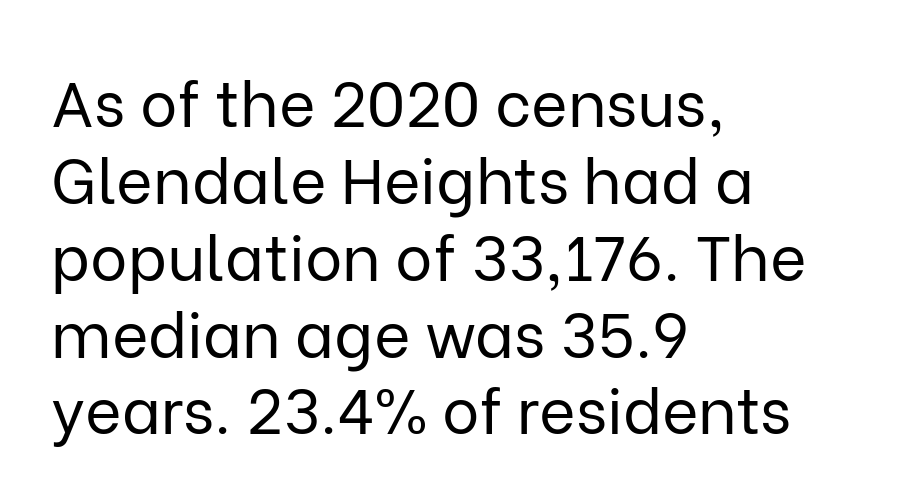
{"serif": "no", "italic": "no", "bold": "no", "weight": "regular", "width": "normal", "stroke_contrast": "low", "x_height": "medium", "monospaced": "no", "underline": "no", "align": "left", "line_spacing_ratio": 1.22, "letter_spacing": "normal", "letter_spacing_em": 0.0, "glyph_px": 63}
